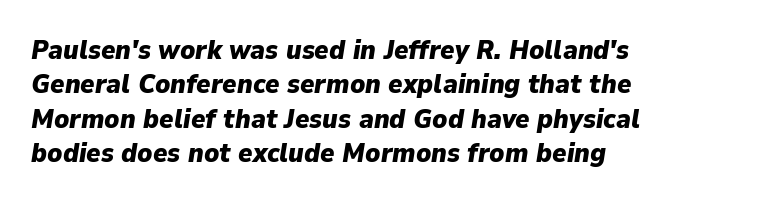
Q: Is the text bold? A: Yes.
Q: Is the text italic (slanted)? A: Yes, it leans right by about 9 degrees.
Q: Is the text underlined? A: No.
Q: How is the paragraph aligned? A: Left-aligned.
Q: Is the spacing between letters normal or unusually wide? A: Normal.
Q: Is the spacing between lines tight, normal or loose? A: Normal.
